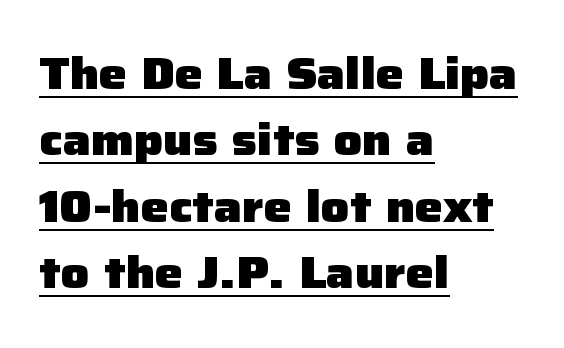
{"serif": "no", "italic": "no", "bold": "yes", "weight": "heavy", "width": "normal", "stroke_contrast": "low", "x_height": "medium", "monospaced": "no", "underline": "yes", "align": "left", "line_spacing": "normal", "line_spacing_ratio": 1.51, "letter_spacing": "normal", "letter_spacing_em": 0.0, "glyph_px": 44}
